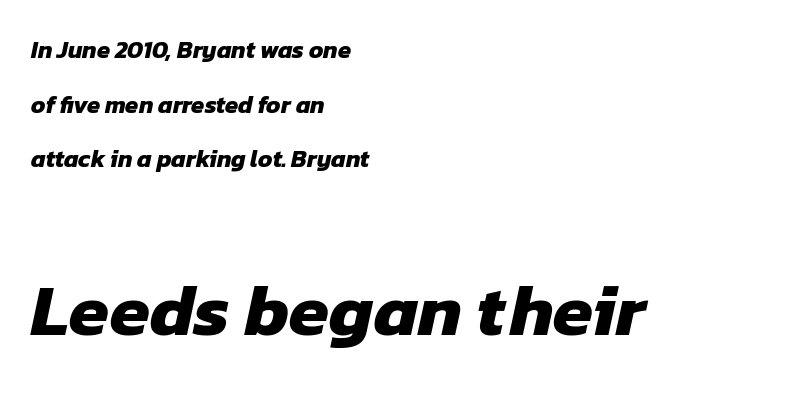
{"serif": "no", "bold": "yes", "weight": "heavy", "width": "normal", "stroke_contrast": "low", "x_height": "medium", "monospaced": "no", "underline": "no", "align": "left", "line_spacing": "loose", "line_spacing_ratio": 2.28, "letter_spacing": "normal", "letter_spacing_em": 0.0, "larger_block": "second", "size_ratio": 3.04, "glyph_px": 73}
